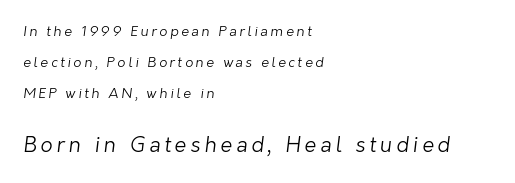
Has an underline been added? It has not. Scale increases going downward across the two blocks. Horizontally, the lines are justified to the leading edge only. The typeface has the unassuming heft of standard copy or less. Loosely led — the rows are spread out.
